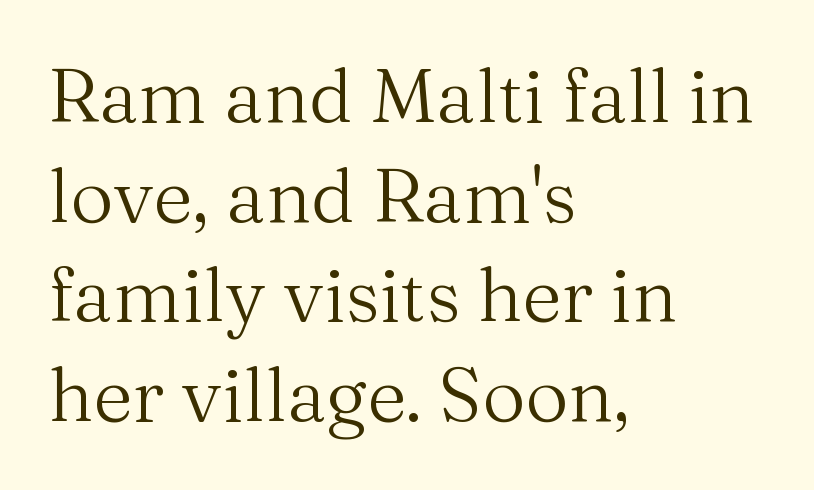
The image shows 75 px regular-weight serif type, upright; set left-aligned, normal line spacing (1.33x), normal letter spacing, not underlined; medium stroke contrast and a medium x-height.
